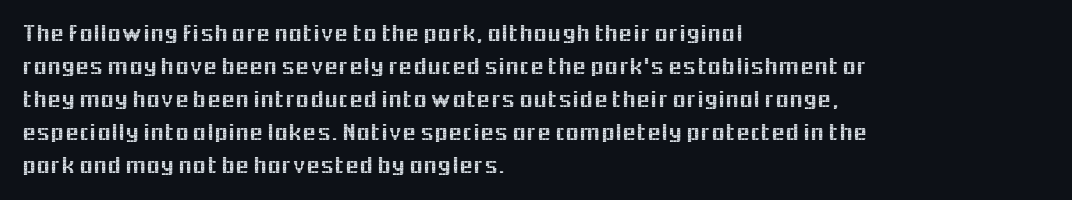
The image shows 25 px text type, upright; set left-aligned, normal line spacing (1.32x), normal letter spacing, not underlined.
